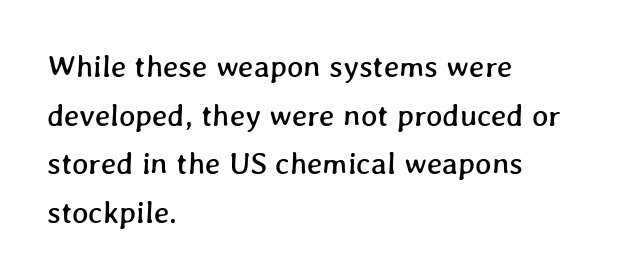
Q: Is the text underlined? A: No.
Q: How is the paragraph aligned? A: Left-aligned.
Q: Is the spacing between letters normal or unusually wide? A: Normal.
Q: Is the spacing between lines tight, normal or loose? A: Normal.
Q: Width (condensed, normal, or wide)? A: Normal.
Q: Stroke contrast? A: Low.
Q: x-height? A: Medium.
Q: Monospaced? A: No.
